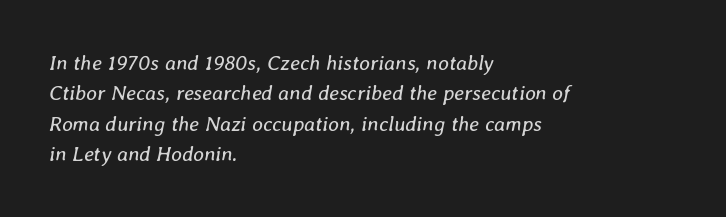
Q: Is the text bold? A: No.
Q: Is the text italic (slanted)? A: Yes, it leans right by about 8 degrees.
Q: Is the text underlined? A: No.
Q: How is the paragraph aligned? A: Left-aligned.
Q: Is the spacing between letters normal or unusually wide? A: Normal.
Q: Is the spacing between lines tight, normal or loose? A: Normal.
